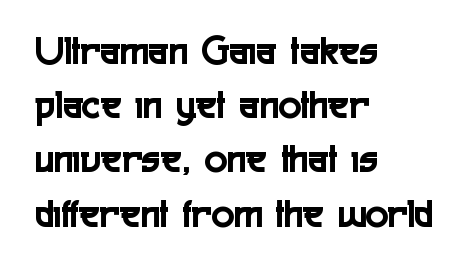
The zone under the glyphs is completely vacant. The line texture is even and compact thanks to regular tracking. No italicization has been applied; the sample stays upright. This rendering uses left alignment, leaving the right contour irregular. Stroke terminals: plain, sans-serif. Here the designer chose a conventional face with non-uniform glyph widths.
